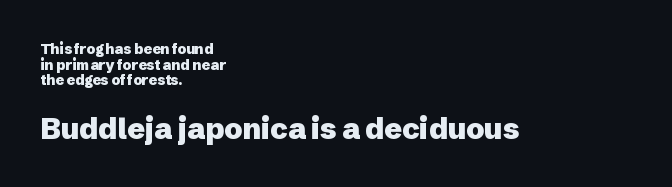
The image shows 29 px heavy sans-serif type, upright; set left-aligned, tight line spacing (1.11x), normal letter spacing, not underlined; the second (bottom) block is 2.07x larger; low stroke contrast and a medium x-height.
